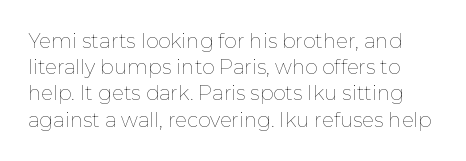
{"italic": "no", "bold": "no", "underline": "no", "line_spacing": "normal", "line_spacing_ratio": 1.31, "letter_spacing": "normal", "letter_spacing_em": 0.0, "glyph_px": 20}
